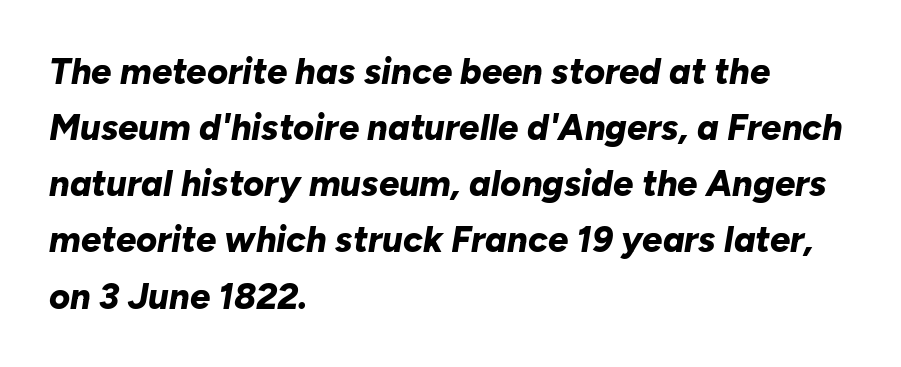
The image shows 36 px bold type, italic (leaning right); set left-aligned, normal line spacing (1.56x), normal letter spacing, not underlined; low stroke contrast and a medium x-height.
